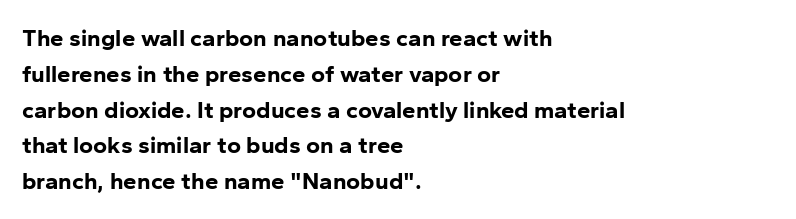
Q: Is the text bold? A: Yes.
Q: Is the text italic (slanted)? A: No, it is upright.
Q: Is the text underlined? A: No.
Q: How is the paragraph aligned? A: Left-aligned.
Q: Is the spacing between letters normal or unusually wide? A: Normal.
Q: Is the spacing between lines tight, normal or loose? A: Normal.
